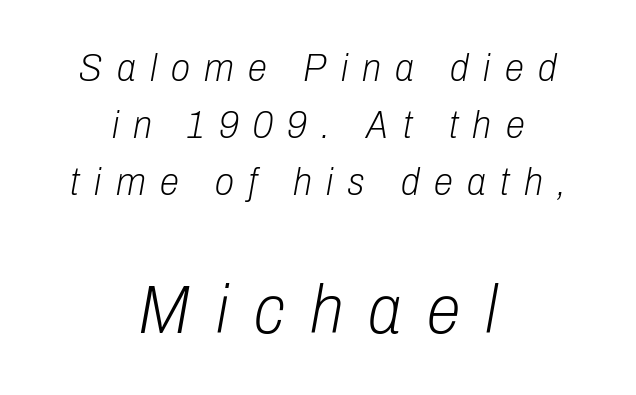
The image shows 69 px light, condensed type, italic (leaning right); set centered, normal line spacing (1.46x), unusually wide letter spacing (+0.37 em), not underlined; the second (bottom) block is 1.77x larger; low stroke contrast and a medium x-height.
